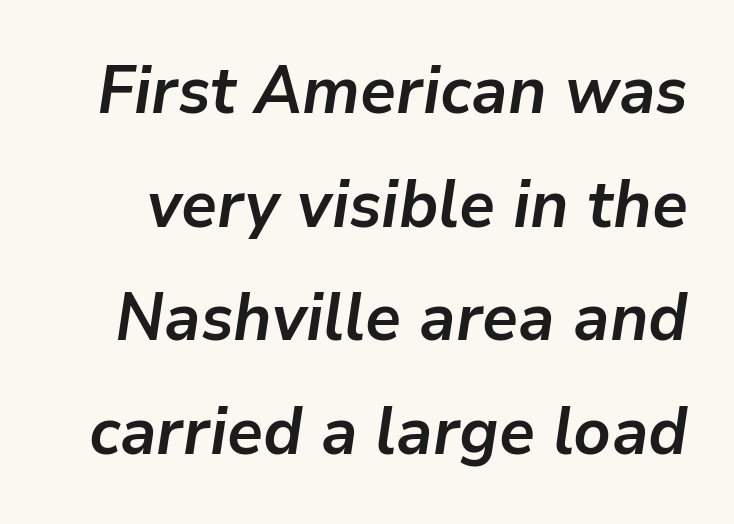
The rendering uses natural spacing where letterforms have individual widths. The letters are bold, with thick, heavy strokes. The horizontal fit of the characters is conventional and even. Descenders hang freely into open space. The passage shown leans; its letterforms are oblique.
